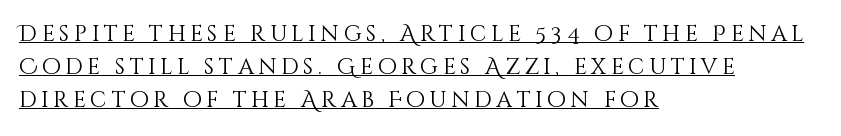
Unlike italic type, these characters show no tilt at all. A rule runs beneath these lines of type. The weight tops out at a normal text grade. The setting favours the left margin, as ordinary paragraphs usually do. Horizontal bands of white between lines are of average thickness. The letterforms stand isolated, each surrounded by extra space.
